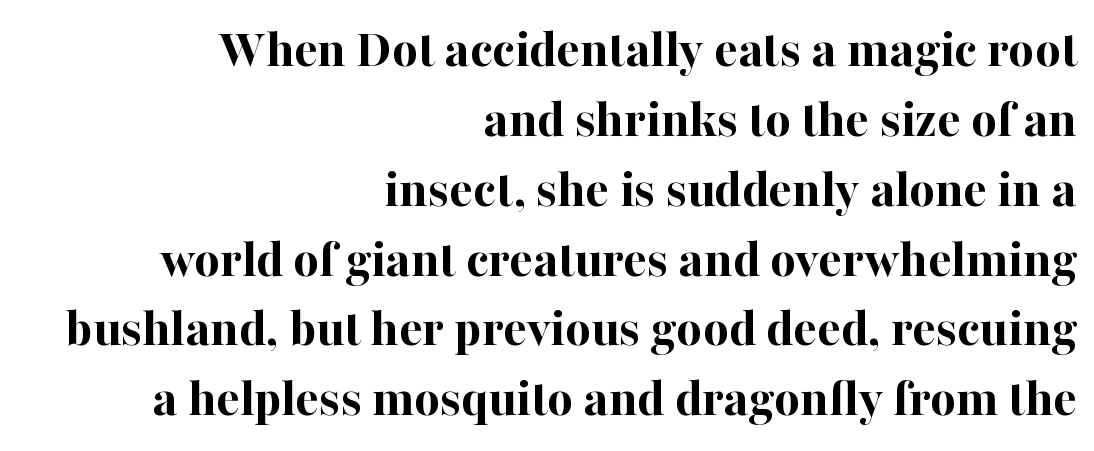
{"serif": "yes", "italic": "no", "bold": "yes", "weight": "bold", "width": "normal", "stroke_contrast": "high", "x_height": "medium", "monospaced": "no", "underline": "no", "align": "right", "line_spacing": "normal", "line_spacing_ratio": 1.27, "letter_spacing": "normal", "letter_spacing_em": 0.0, "glyph_px": 55}
